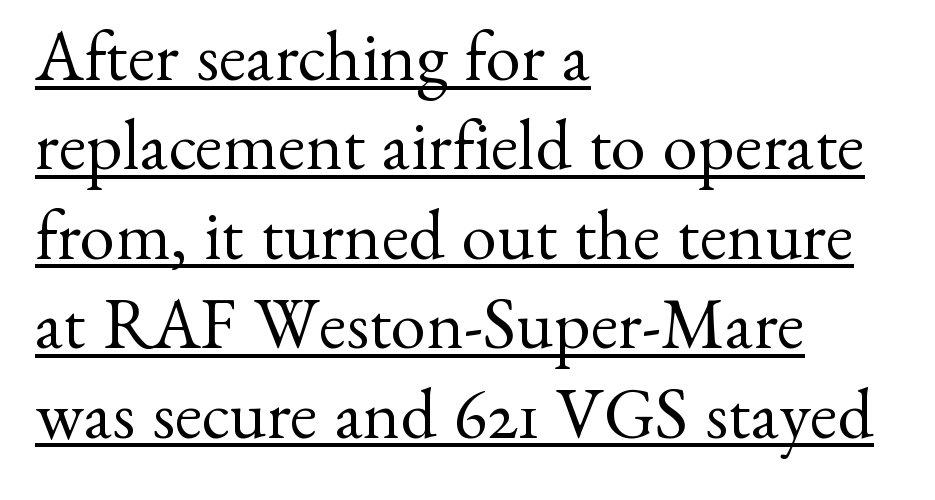
Q: Is the text bold? A: No.
Q: Is the text italic (slanted)? A: No, it is upright.
Q: Is the typeface a serif or a sans-serif typeface? A: Serif.
Q: Is the text underlined? A: Yes.
Q: How is the paragraph aligned? A: Left-aligned.
Q: Is the spacing between letters normal or unusually wide? A: Normal.
Q: Is the spacing between lines tight, normal or loose? A: Normal.
Q: Width (condensed, normal, or wide)? A: Normal.
Q: Stroke contrast? A: Medium.
Q: x-height? A: Small.
Q: Monospaced? A: No.
